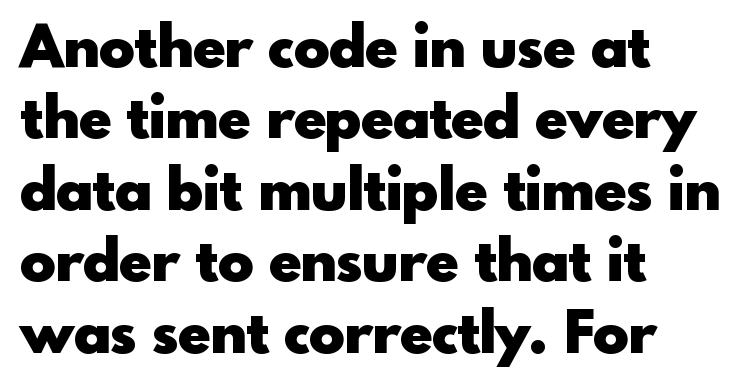
{"serif": "no", "italic": "no", "bold": "yes", "weight": "heavy", "width": "normal", "x_height": "small", "monospaced": "no", "underline": "no", "align": "left", "line_spacing_ratio": 1.21, "letter_spacing": "normal", "letter_spacing_em": 0.0, "glyph_px": 59}
